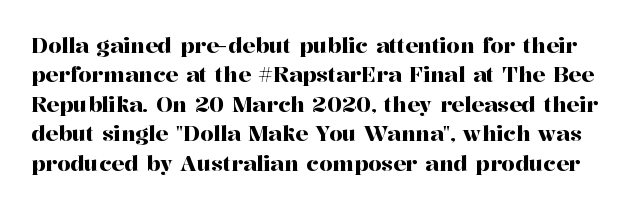
The image shows 21 px text type, upright; set normal line spacing (1.4x), normal letter spacing, not underlined.
